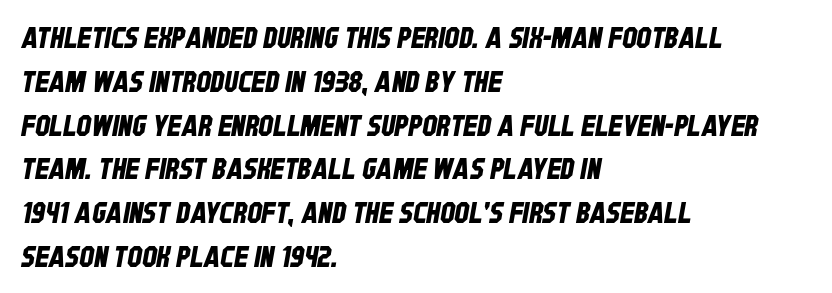
Q: Is the typeface a serif or a sans-serif typeface? A: Sans-serif.
Q: Is the text underlined? A: No.
Q: How is the paragraph aligned? A: Left-aligned.
Q: Is the spacing between letters normal or unusually wide? A: Normal.
Q: Is the spacing between lines tight, normal or loose? A: Normal.
Q: Width (condensed, normal, or wide)? A: Condensed.
Q: Stroke contrast? A: Low.
Q: x-height? A: Large.
Q: Monospaced? A: No.
